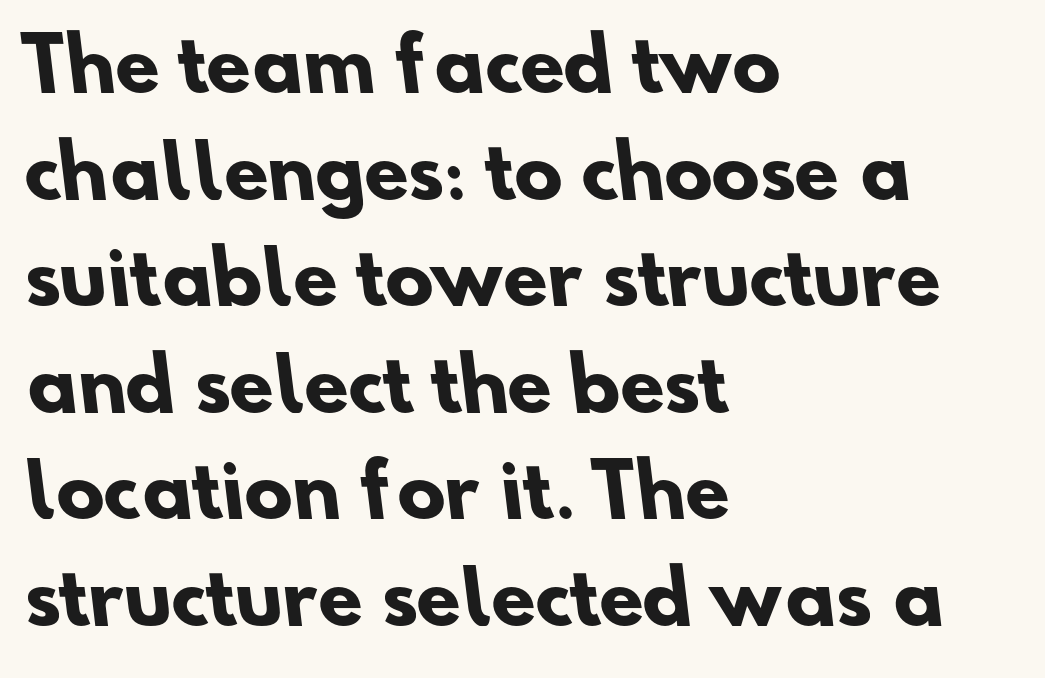
The rendering keeps characters at their native spacing. The typeface chosen for these lines omits serifs. Just letters on the line, the space beneath them empty. Does the copy run flush right? No — it runs flush left. Leading matches the norm, producing a regular column.
